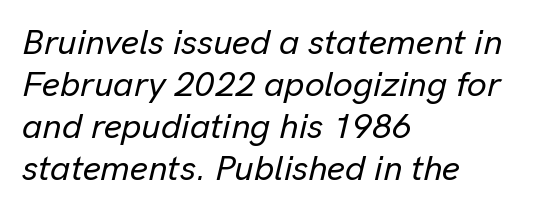
Q: Is the text italic (slanted)? A: Yes, it leans right by about 13 degrees.
Q: Is the text underlined? A: No.
Q: How is the paragraph aligned? A: Left-aligned.
Q: Is the spacing between letters normal or unusually wide? A: Normal.
Q: Width (condensed, normal, or wide)? A: Normal.
Q: Stroke contrast? A: Low.
Q: x-height? A: Medium.
Q: Monospaced? A: No.
